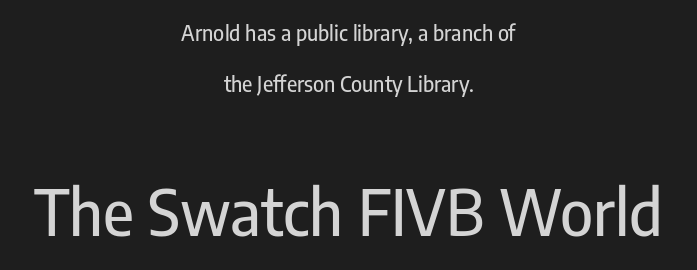
The image shows 63 px condensed sans-serif type, upright; set centered, loose line spacing (2.43x), normal letter spacing, not underlined; the second (bottom) block is 3.0x larger; low stroke contrast and a medium x-height.
